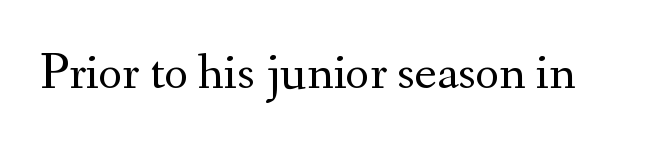
Q: Is the text bold? A: No.
Q: Is the text italic (slanted)? A: No, it is upright.
Q: Is the typeface a serif or a sans-serif typeface? A: Serif.
Q: Is the text underlined? A: No.
Q: Is the spacing between letters normal or unusually wide? A: Normal.
Q: Width (condensed, normal, or wide)? A: Normal.
Q: Stroke contrast? A: Medium.
Q: x-height? A: Small.
Q: Monospaced? A: No.
